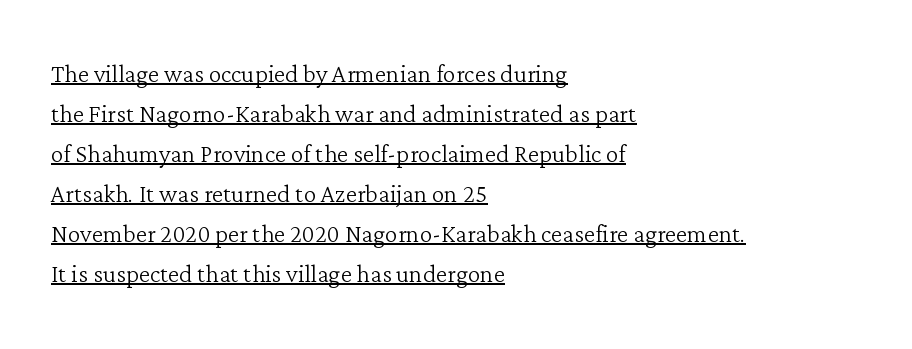
Tracking here is standard; glyphs follow each other at the usual distance. The typography opts for an upright posture over an oblique one. Old-style or modern, the face here clearly has serifs. Ink coverage per letter is moderate at most. Does a line run under the words? Yes, clearly. The passage shown stacks its lines at a standard gap.
